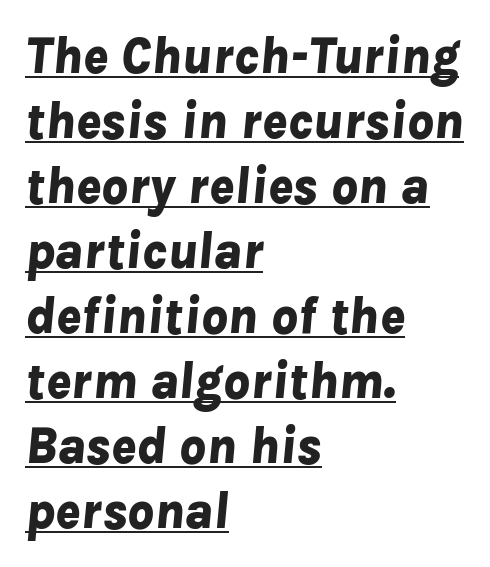
{"italic": "yes", "lean": "right", "slant_degrees": 8, "bold": "yes", "weight": "bold", "width": "normal", "stroke_contrast": "low", "x_height": "medium", "monospaced": "no", "underline": "yes", "align": "left", "line_spacing": "normal", "line_spacing_ratio": 1.25, "letter_spacing": "normal", "letter_spacing_em": 0.0, "glyph_px": 52}
